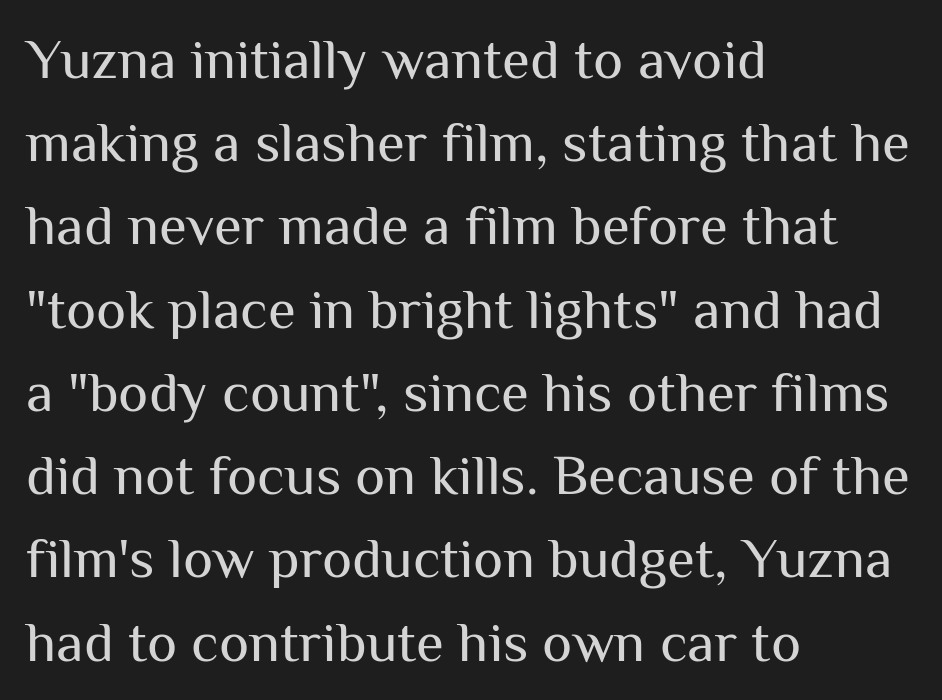
The image shows 57 px regular-weight sans-serif type, upright; set left-aligned, normal line spacing (1.46x), normal letter spacing, not underlined; medium stroke contrast and a medium x-height.
